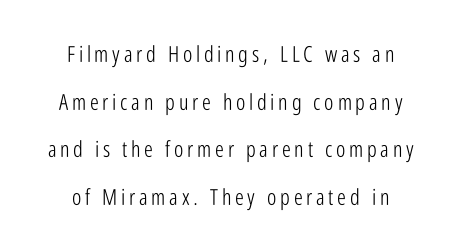
The image shows 22 px text type, upright; set loose line spacing (2.16x), not underlined.
